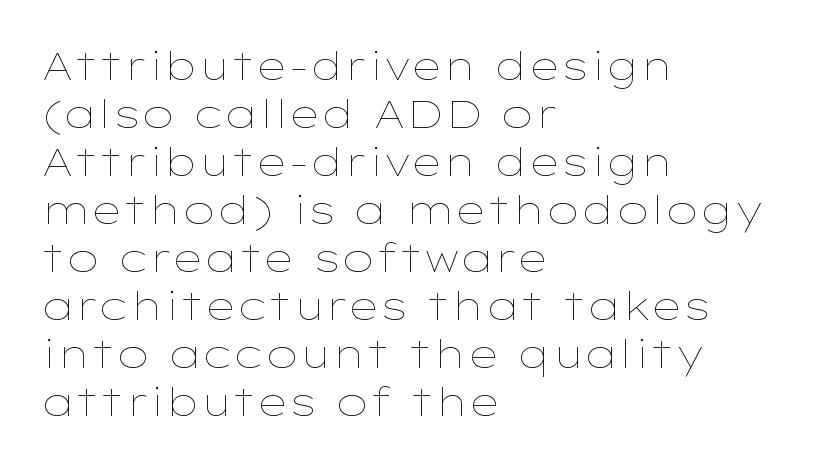
{"italic": "no", "bold": "no", "weight": "thin", "width": "wide", "stroke_contrast": "low", "x_height": "medium", "monospaced": "no", "underline": "no", "align": "left", "line_spacing_ratio": 1.23, "letter_spacing": "normal", "letter_spacing_em": 0.0, "glyph_px": 39}
